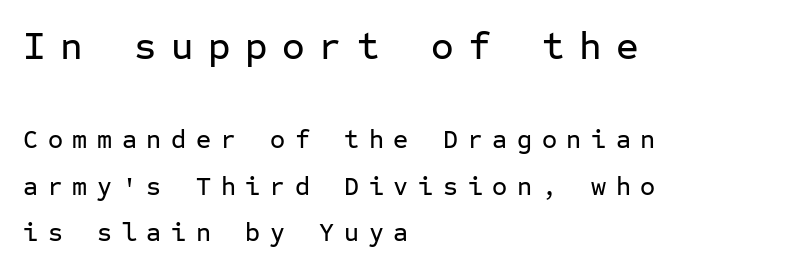
Font category for this specimen: sans-serif. The designer gave the opening block more size than the closing block. The typography opts for an upright posture over an oblique one. The rendering uses typewriter-style spacing with identical character cells.
